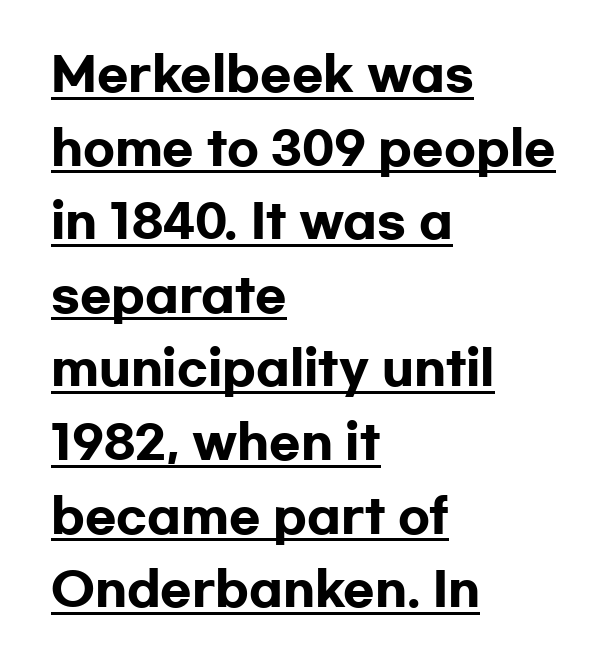
{"serif": "no", "italic": "no", "bold": "yes", "weight": "heavy", "width": "wide", "stroke_contrast": "low", "x_height": "medium", "monospaced": "no", "underline": "yes", "align": "left", "line_spacing": "normal", "line_spacing_ratio": 1.6, "letter_spacing": "normal", "letter_spacing_em": 0.0, "glyph_px": 46}
